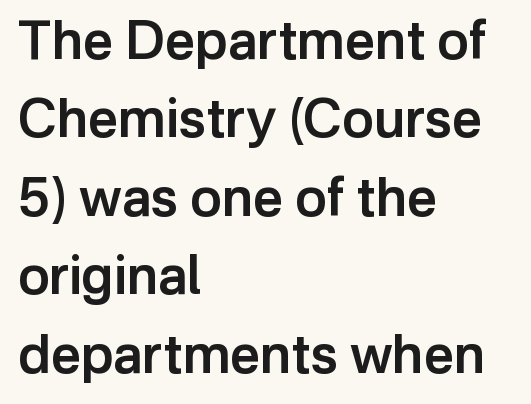
The horizontal fit of the characters is conventional and even. This sample is left-justified, so line endings fall wherever the words run out. The area under the type is left untouched. Stroke terminals: plain, sans-serif. A normal amount of white space separates one row of letters from the next.
